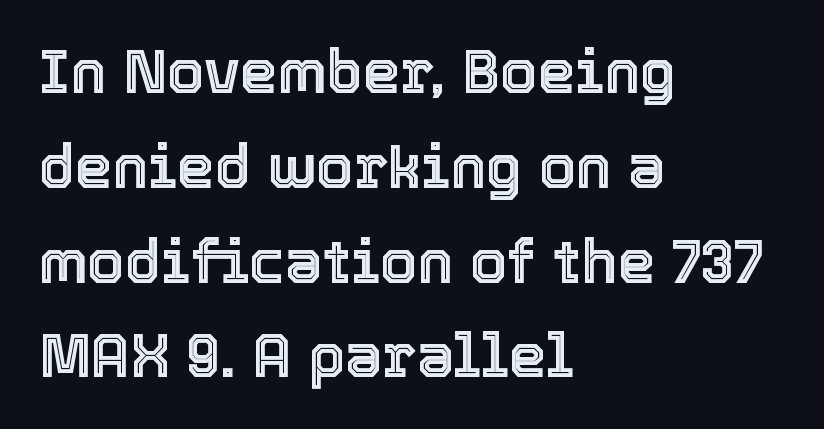
Q: Is the text italic (slanted)? A: No, it is upright.
Q: Is the text underlined? A: No.
Q: How is the paragraph aligned? A: Left-aligned.
Q: Is the spacing between letters normal or unusually wide? A: Normal.
Q: Is the spacing between lines tight, normal or loose? A: Normal.
Q: Width (condensed, normal, or wide)? A: Normal.
Q: x-height? A: Medium.
Q: Monospaced? A: No.
